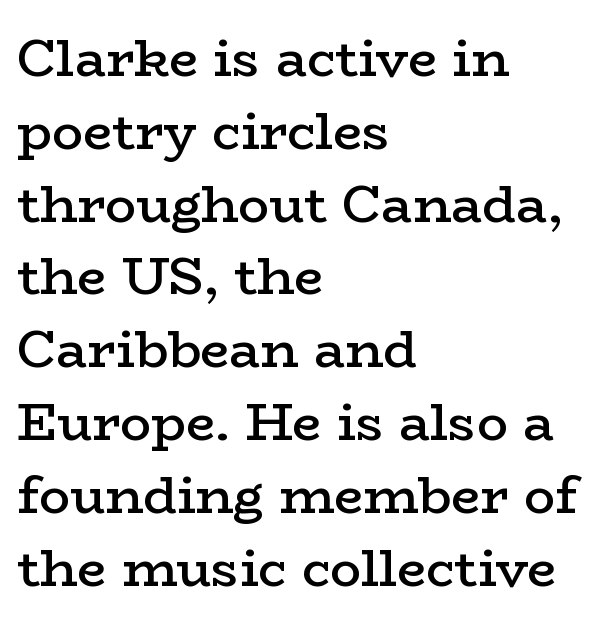
The image shows 52 px semibold, wide serif type, upright; set left-aligned, normal line spacing (1.4x), normal letter spacing, not underlined; low stroke contrast and a medium x-height.
